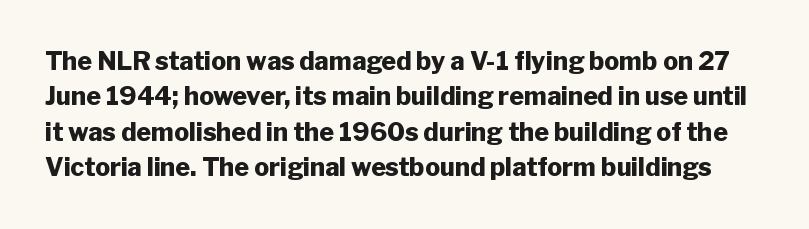
The image shows 25 px bold type, upright; set normal line spacing (1.42x), normal letter spacing, not underlined.
